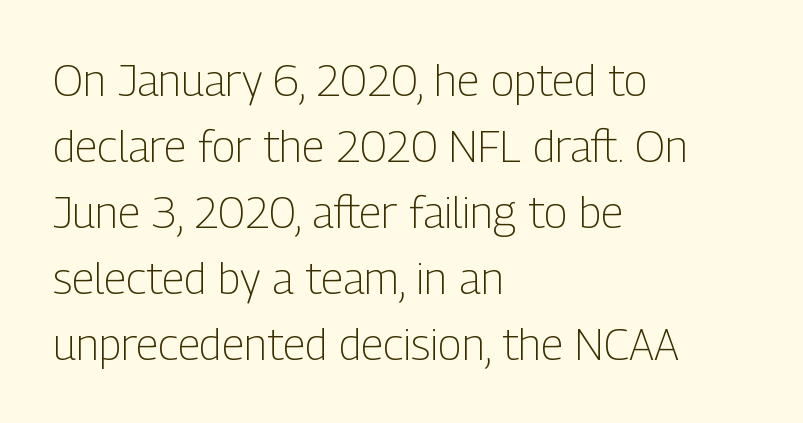
{"serif": "no", "italic": "no", "bold": "no", "weight": "light", "width": "condensed", "stroke_contrast": "low", "x_height": "medium", "monospaced": "no", "underline": "no", "align": "left", "line_spacing": "normal", "line_spacing_ratio": 1.5, "letter_spacing": "normal", "letter_spacing_em": 0.0, "glyph_px": 44}
